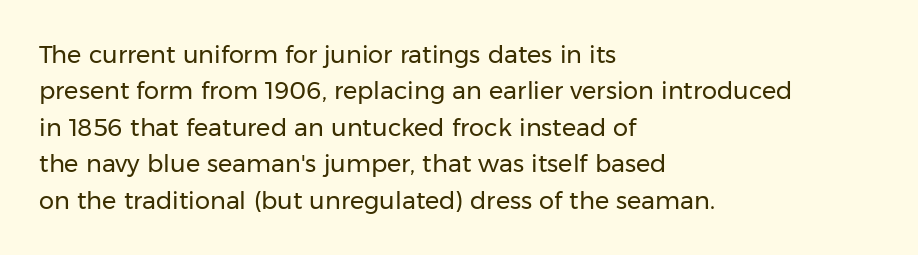
The image shows 24 px text type, upright; set left-aligned, normal line spacing (1.52x), normal letter spacing, not underlined.
